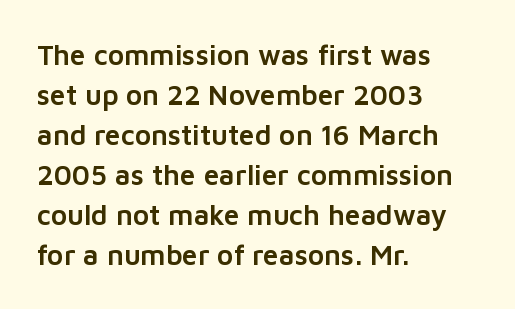
The image shows 28 px sans-serif type, upright; set left-aligned, normal line spacing (1.43x), normal letter spacing, not underlined; low stroke contrast and a medium x-height.
